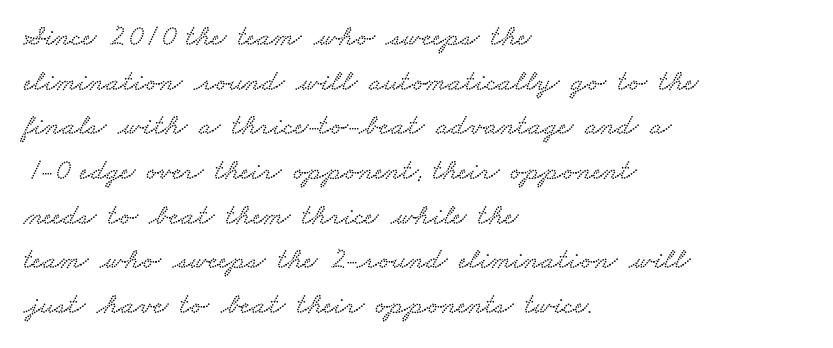
Q: Is the typeface a serif or a sans-serif typeface? A: Serif.
Q: Is the text underlined? A: No.
Q: How is the paragraph aligned? A: Left-aligned.
Q: Is the spacing between letters normal or unusually wide? A: Normal.
Q: Is the spacing between lines tight, normal or loose? A: Normal.
Q: Width (condensed, normal, or wide)? A: Wide.
Q: Stroke contrast? A: Low.
Q: x-height? A: Small.
Q: Monospaced? A: No.
